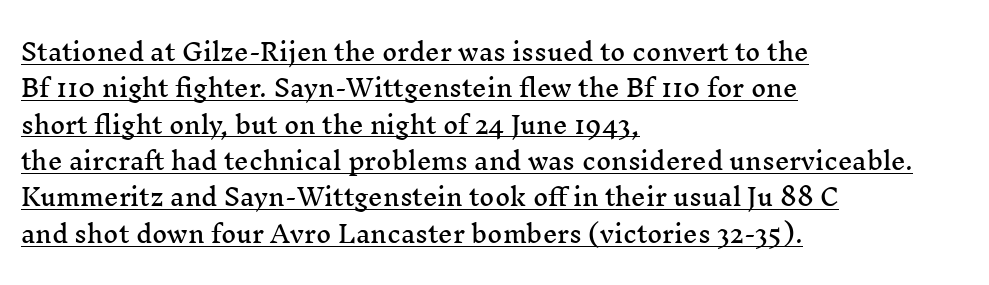
Vertical strokes here are truly vertical. Short note: letters normally spaced. Somebody hit Ctrl+U on this one — the words are underlined. Is there much room between lines? A standard amount, neither cramped nor airy. Horizontally, the lines are justified to the leading edge only.
